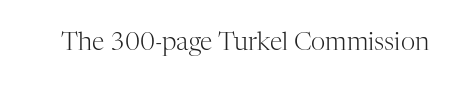
{"italic": "no", "bold": "no", "underline": "no", "letter_spacing": "normal", "letter_spacing_em": 0.0, "glyph_px": 25}
